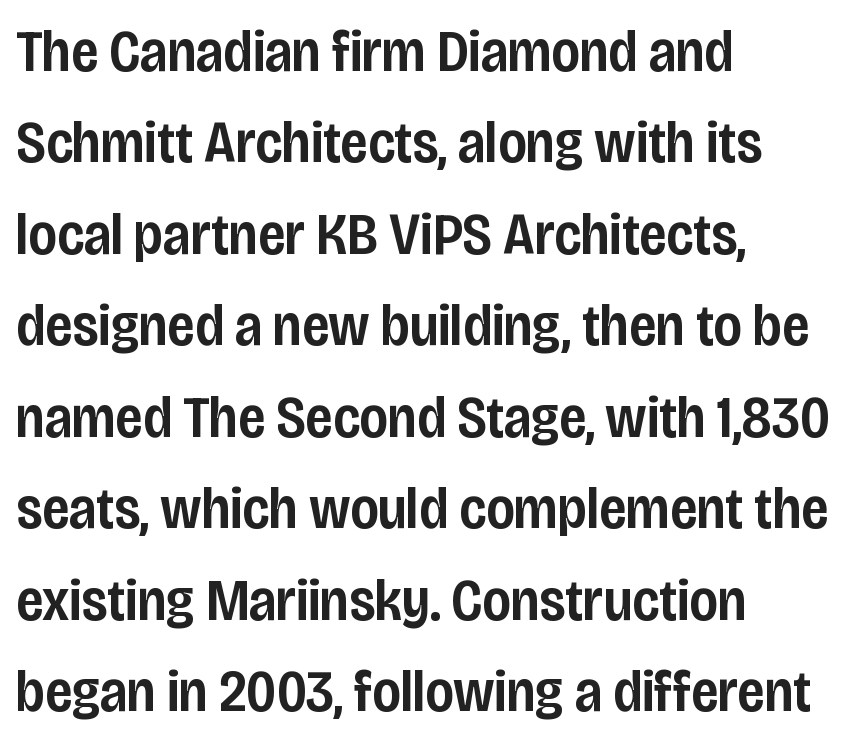
The image shows 59 px semibold, condensed sans-serif type, upright; set left-aligned, normal line spacing (1.55x), normal letter spacing, not underlined; low stroke contrast and a large x-height.
